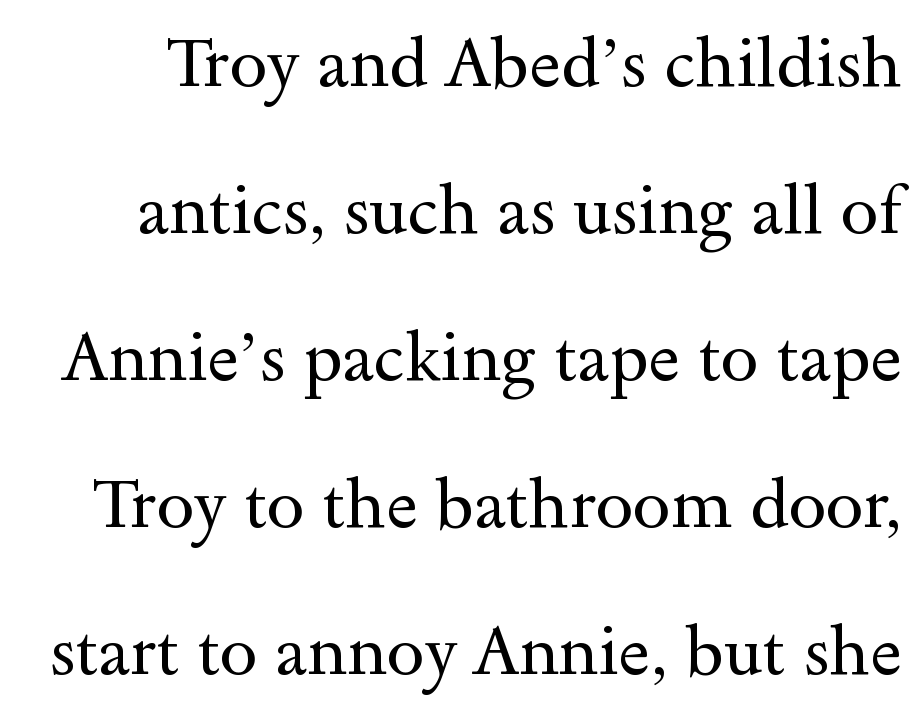
Q: Is the text bold? A: No.
Q: Is the text italic (slanted)? A: No, it is upright.
Q: Is the typeface a serif or a sans-serif typeface? A: Serif.
Q: Is the text underlined? A: No.
Q: Is the spacing between letters normal or unusually wide? A: Normal.
Q: Is the spacing between lines tight, normal or loose? A: Loose.
Q: Width (condensed, normal, or wide)? A: Wide.
Q: x-height? A: Small.
Q: Monospaced? A: No.
